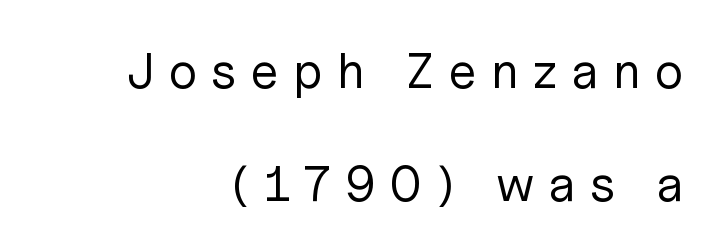
These lines stand farther apart than default settings would place them. Has an underline been added? It has not. The passage shown is not bold in any degree. The characters display no serif detailing; their extremities are plain. A student would call this right alignment; a typographer would say flush right, rag left. Varying glyph widths throughout — classic text-font behaviour.
